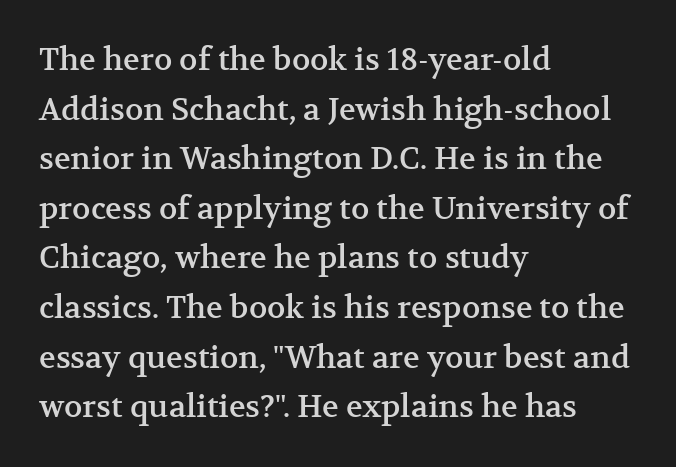
Beneath every word, the page is bare. The letterforms sit shoulder to shoulder at normal distance. Do the characters align in a grid? No, the font is proportional. Style check: upright. The rows are spaced the way most documents space them. Which margin do the lines hug? The left one — the right edge is uneven.
